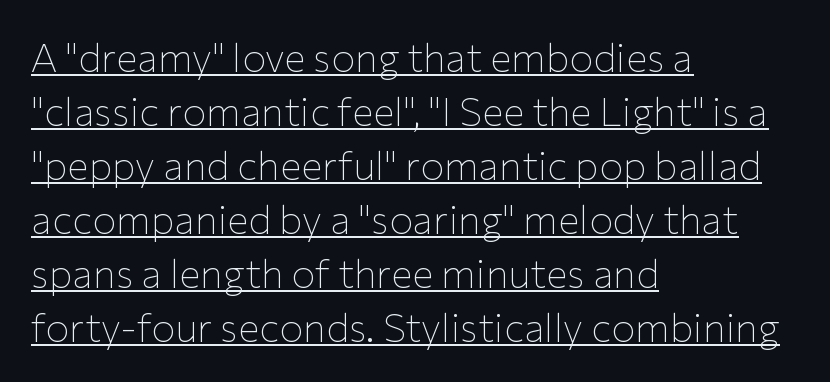
Q: Is the text bold? A: No.
Q: Is the text italic (slanted)? A: No, it is upright.
Q: Is the typeface a serif or a sans-serif typeface? A: Sans-serif.
Q: Is the text underlined? A: Yes.
Q: How is the paragraph aligned? A: Left-aligned.
Q: Is the spacing between letters normal or unusually wide? A: Normal.
Q: Is the spacing between lines tight, normal or loose? A: Normal.
Q: Width (condensed, normal, or wide)? A: Normal.
Q: Stroke contrast? A: Low.
Q: x-height? A: Medium.
Q: Monospaced? A: No.
